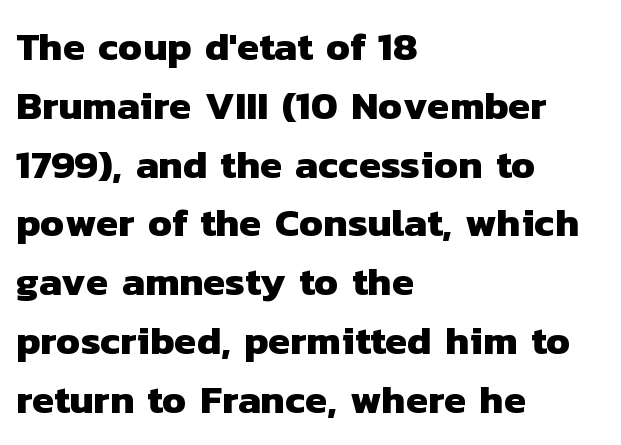
Q: Is the text bold? A: Yes.
Q: Is the typeface a serif or a sans-serif typeface? A: Sans-serif.
Q: Is the text underlined? A: No.
Q: How is the paragraph aligned? A: Left-aligned.
Q: Is the spacing between letters normal or unusually wide? A: Normal.
Q: Is the spacing between lines tight, normal or loose? A: Normal.
Q: Width (condensed, normal, or wide)? A: Normal.
Q: Stroke contrast? A: Low.
Q: x-height? A: Medium.
Q: Monospaced? A: No.
